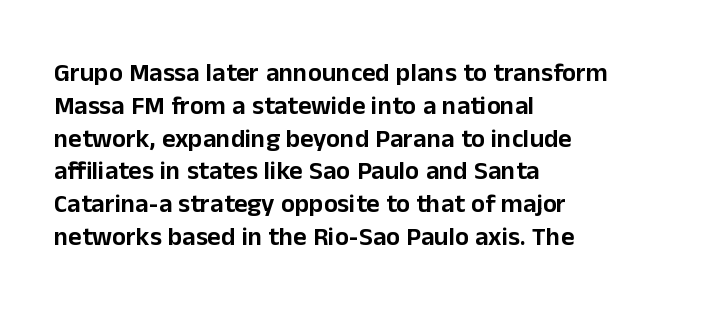
Each new line begins a customary step beneath the previous one. The passage shown is not underscored anywhere. Unlike italic type, these characters show no tilt at all. Casual observation: everything's shoved over to the left.
